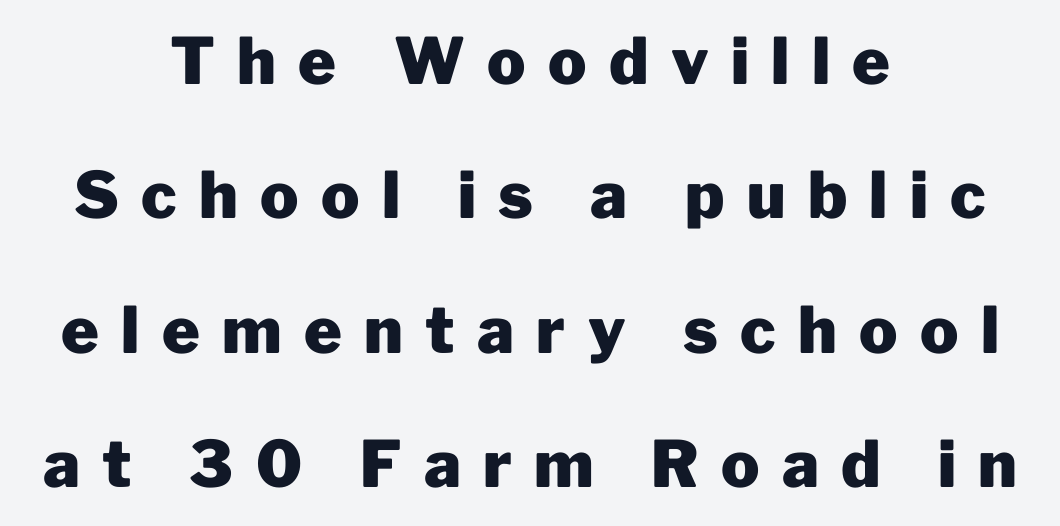
{"serif": "no", "italic": "no", "bold": "yes", "weight": "heavy", "width": "normal", "stroke_contrast": "low", "x_height": "medium", "monospaced": "no", "underline": "no", "align": "center", "line_spacing": "loose", "line_spacing_ratio": 2.1, "letter_spacing": "wide", "letter_spacing_em": 0.35, "glyph_px": 64}
